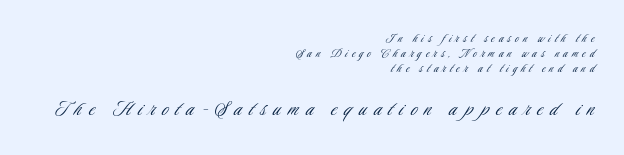
The image shows 24 px text type; set right-aligned, tight line spacing (1.07x), unusually wide letter spacing (+0.3 em), not underlined; the second (bottom) block is 1.71x larger.
